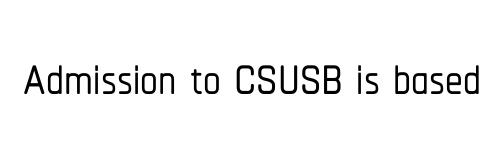
Q: Is the text italic (slanted)? A: No, it is upright.
Q: Is the typeface a serif or a sans-serif typeface? A: Sans-serif.
Q: Is the text underlined? A: No.
Q: Is the spacing between letters normal or unusually wide? A: Normal.
Q: Width (condensed, normal, or wide)? A: Condensed.
Q: Stroke contrast? A: Low.
Q: x-height? A: Medium.
Q: Monospaced? A: No.
